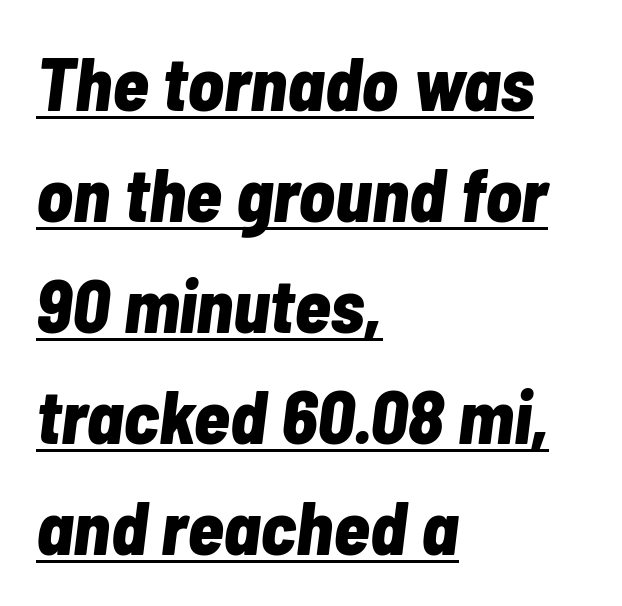
Standard letterfit; no display-style spreading of the glyphs. The rendering uses a moderate line-height, typical for paragraphs. Compared with an ordinary text face, these strokes are far heavier — a full bold. Looks like regular typesetting: each glyph gets only the width it needs. The rendering uses the underline text-decoration.
